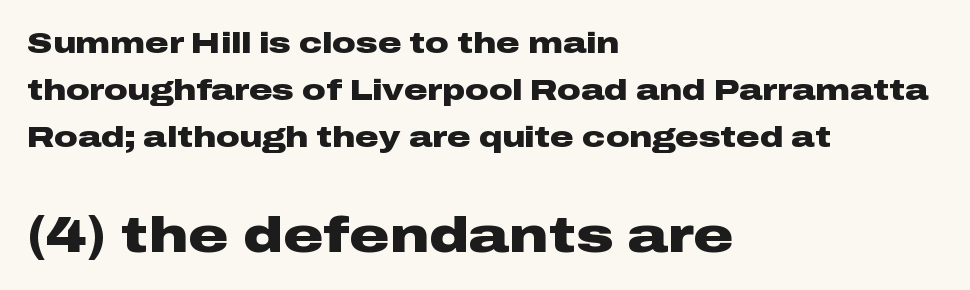
Q: Is the text bold? A: Yes.
Q: Is the text italic (slanted)? A: No, it is upright.
Q: Is the typeface a serif or a sans-serif typeface? A: Sans-serif.
Q: Is the text underlined? A: No.
Q: How is the paragraph aligned? A: Left-aligned.
Q: Is the spacing between letters normal or unusually wide? A: Normal.
Q: Is the spacing between lines tight, normal or loose? A: Normal.
Q: Which block of text is set in a larger size, the first (top) or the second (bottom)? A: The second (bottom) one.
Q: Width (condensed, normal, or wide)? A: Wide.
Q: Stroke contrast? A: Low.
Q: x-height? A: Medium.
Q: Monospaced? A: No.
